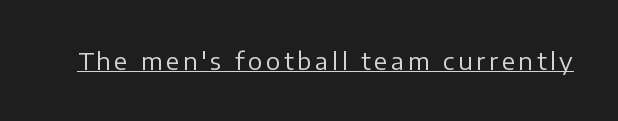
Q: Is the text bold? A: No.
Q: Is the text italic (slanted)? A: No, it is upright.
Q: Is the text underlined? A: Yes.
